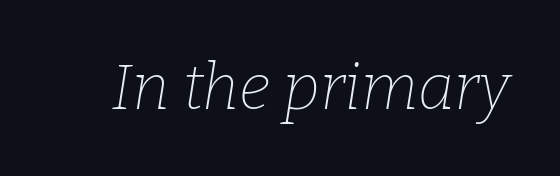
Q: Is the text bold? A: No.
Q: Is the text italic (slanted)? A: Yes, it leans right by about 9 degrees.
Q: Is the typeface a serif or a sans-serif typeface? A: Serif.
Q: Is the text underlined? A: No.
Q: Is the spacing between letters normal or unusually wide? A: Normal.
Q: Width (condensed, normal, or wide)? A: Normal.
Q: Stroke contrast? A: Low.
Q: x-height? A: Medium.
Q: Monospaced? A: No.
